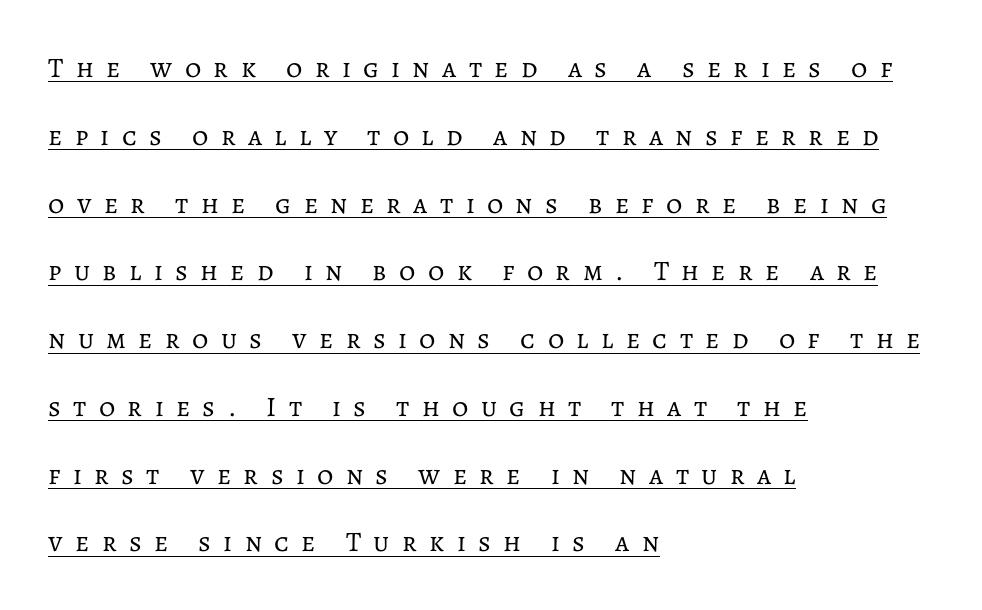
Caption: multi-line text, flush left, ragged right. Spacing verdict: proportional, widths tailored to each character. Weight: in the light-to-regular range. Quick note: not italic, upright. Students, note that the glyphs here are deliberately spaced far apart. The rendered words wear a rule along their underside.
